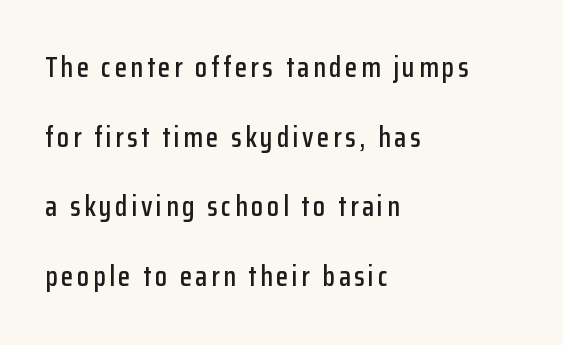
{"serif": "no", "italic": "no", "width": "condensed", "stroke_contrast": "low", "x_height": "medium", "monospaced": "no", "underline": "no", "align": "left", "line_spacing": "loose", "line_spacing_ratio": 2.49, "glyph_px": 28}
